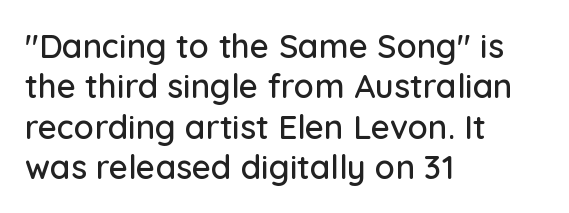
Anything drawn beneath the words? Only blank space. The passage shown is typed in a proportional face where columns would drift. Do the letters lean? They stand straight. Short note: letters normally spaced. The face used here is a sans, in the tradition of grotesques and geometrics. These lines stack with their left ends in a neat column.
